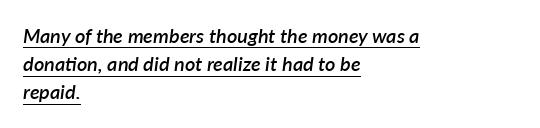
The passage shown has conventional tracking throughout. As a designer I'd log this as weight 600, semibold. Yep, that's italic — everything's leaning. The lines are quadded left. Decoration check: the copy is underlined. Whoever set this chose a conventional vertical rhythm.
